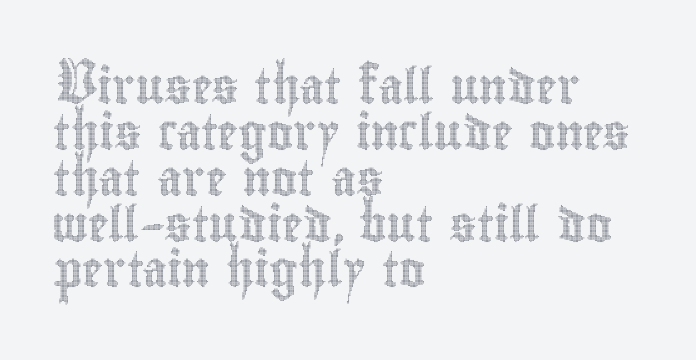
The image shows 35 px condensed type, upright; set left-aligned, normal line spacing (1.31x), normal letter spacing, not underlined; a small x-height.
